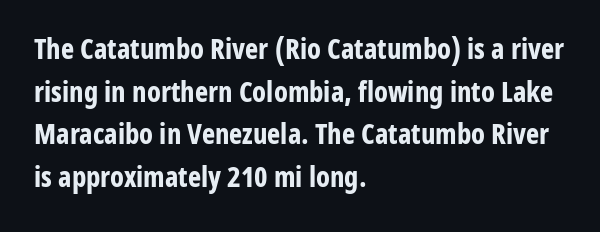
The image shows 28 px bold, condensed sans-serif type, upright; set left-aligned, normal line spacing (1.52x), normal letter spacing, not underlined; low stroke contrast and a medium x-height.
